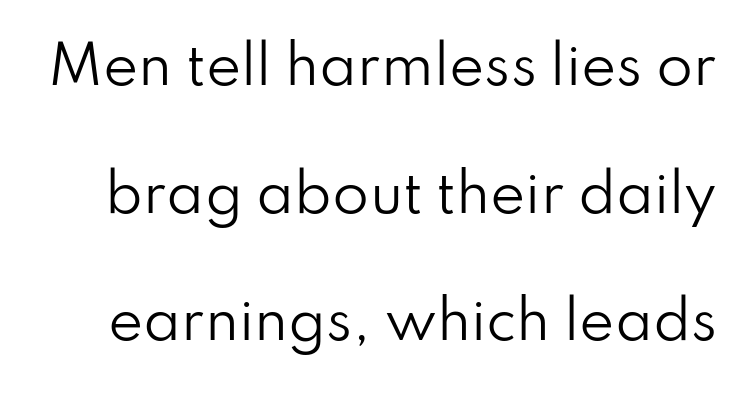
These lines were composed using upright roman letters. Unlike a traditional serif, this face leaves its strokes unadorned. Standard letterfit; no display-style spreading of the glyphs. Underline: absent. Is there much room between lines? Yes — plenty of vertical air separates them. The letterforms sit at book weight or below.
